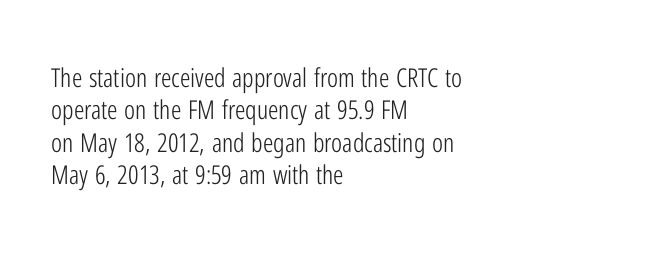
Q: Is the text bold? A: No.
Q: Is the text italic (slanted)? A: No, it is upright.
Q: Is the text underlined? A: No.
Q: How is the paragraph aligned? A: Left-aligned.
Q: Is the spacing between letters normal or unusually wide? A: Normal.
Q: Is the spacing between lines tight, normal or loose? A: Normal.
